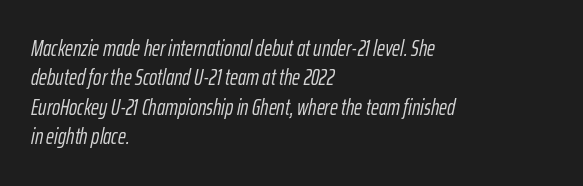
The lines in this sample share a left origin and differ only in where they stop. The lettering tilts uniformly, giving the passage an italic look. The letterforms sit at book weight or below. Clear beneath every line of the passage. You could call the tracking neutral — neither tight nor loose. The rendering uses a moderate line-height, typical for paragraphs.
